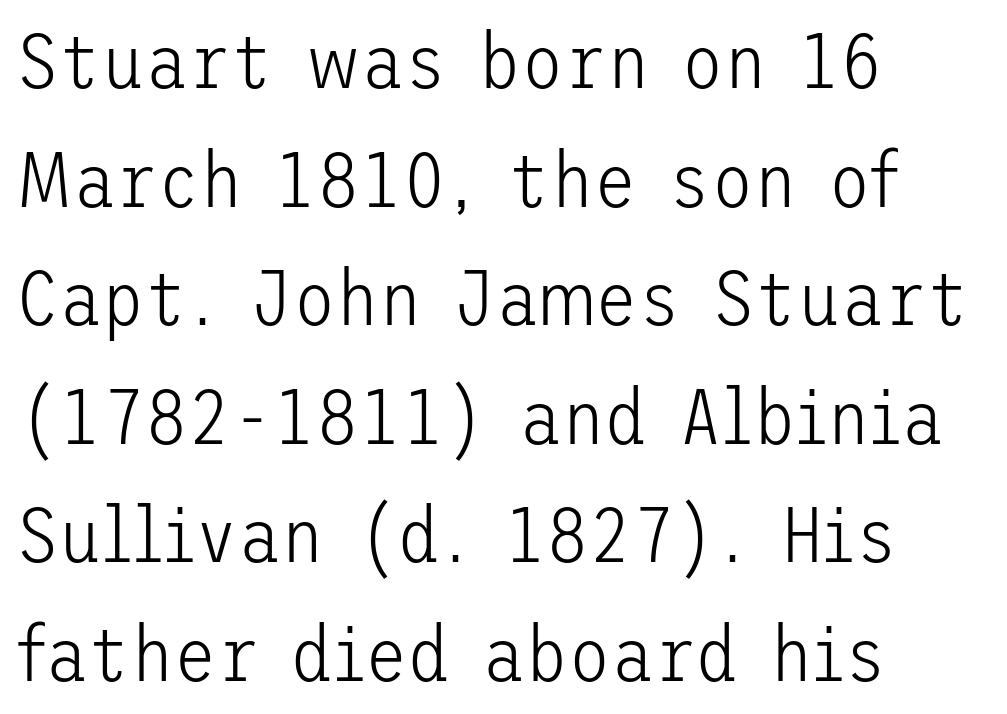
{"serif": "no", "italic": "no", "bold": "no", "weight": "light", "width": "normal", "stroke_contrast": "low", "x_height": "medium", "underline": "no", "align": "left", "line_spacing": "normal", "line_spacing_ratio": 1.52, "letter_spacing": "normal", "letter_spacing_em": 0.0, "glyph_px": 78}
